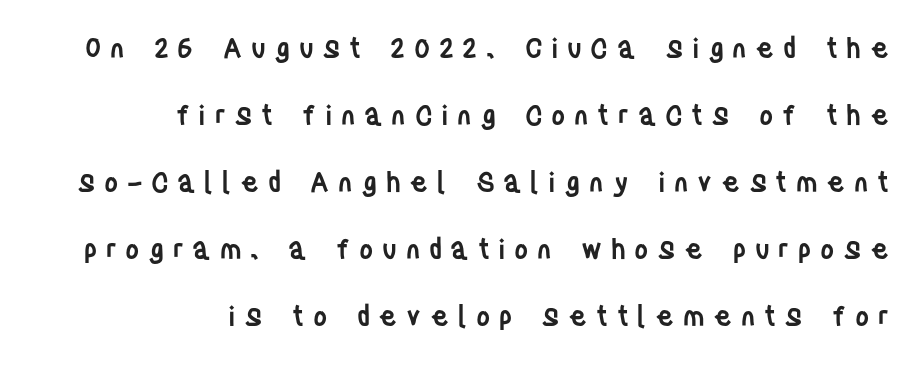
Q: Is the text bold? A: Semi-bold.
Q: Is the text italic (slanted)? A: No, it is upright.
Q: Is the text underlined? A: No.
Q: How is the paragraph aligned? A: Right-aligned.
Q: Is the spacing between letters normal or unusually wide? A: Unusually wide.
Q: Is the spacing between lines tight, normal or loose? A: Loose.
